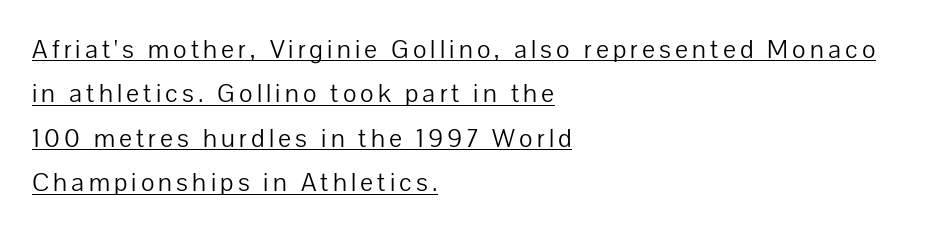
Q: Is the text bold? A: No.
Q: Is the text italic (slanted)? A: No, it is upright.
Q: Is the text underlined? A: Yes.
Q: How is the paragraph aligned? A: Left-aligned.
